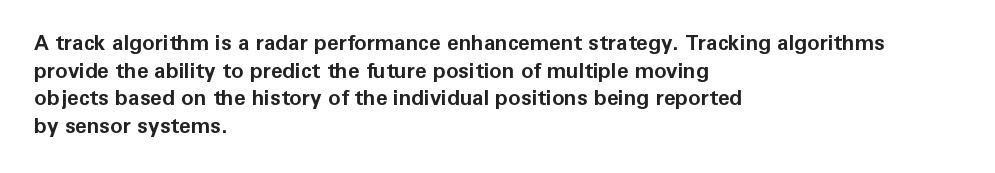
{"italic": "no", "bold": "yes", "underline": "no", "align": "left", "line_spacing": "normal", "line_spacing_ratio": 1.32, "letter_spacing": "normal", "letter_spacing_em": 0.0, "glyph_px": 21}
